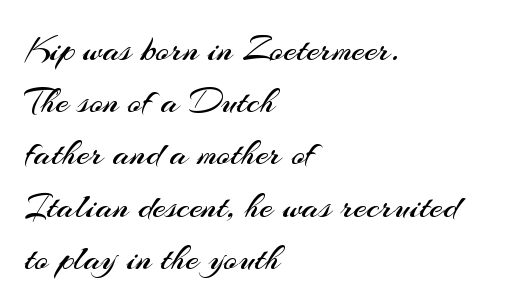
{"serif": "no", "bold": "no", "weight": "regular", "width": "normal", "stroke_contrast": "medium", "x_height": "small", "monospaced": "no", "underline": "no", "align": "left", "line_spacing": "normal", "line_spacing_ratio": 1.41, "letter_spacing": "normal", "letter_spacing_em": 0.0, "glyph_px": 37}
